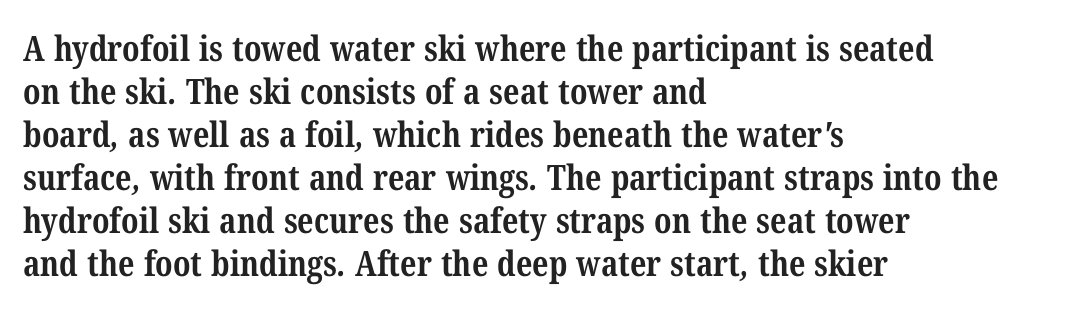
{"serif": "yes", "bold": "yes", "weight": "bold", "width": "condensed", "stroke_contrast": "medium", "x_height": "medium", "monospaced": "no", "underline": "no", "align": "left", "line_spacing_ratio": 1.23, "letter_spacing": "normal", "letter_spacing_em": 0.0, "glyph_px": 35}
